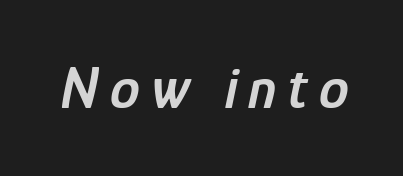
Every character sits at an angle, as italics do. The glyphs are unaccompanied by any horizontal stroke below them. Looks like regular typesetting: each glyph gets only the width it needs. Is the type bold? Partly — it's a semibold, heavier than regular but not fully bold.
